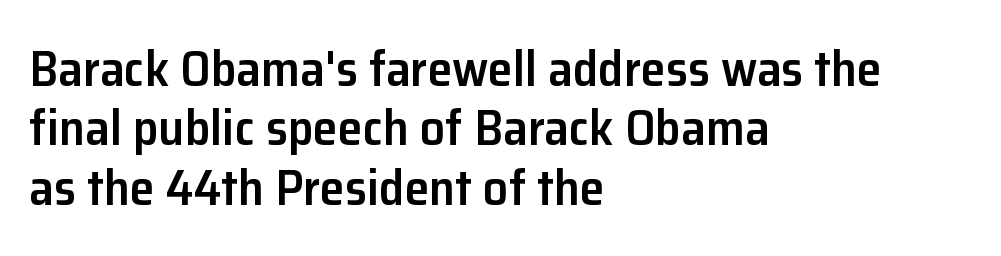
Q: Is the text bold? A: Semi-bold.
Q: Is the text italic (slanted)? A: No, it is upright.
Q: Is the typeface a serif or a sans-serif typeface? A: Sans-serif.
Q: Is the text underlined? A: No.
Q: How is the paragraph aligned? A: Left-aligned.
Q: Is the spacing between letters normal or unusually wide? A: Normal.
Q: Width (condensed, normal, or wide)? A: Normal.
Q: Stroke contrast? A: Low.
Q: x-height? A: Medium.
Q: Monospaced? A: No.
